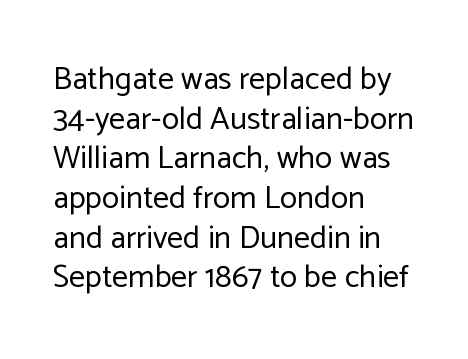
Heft: none added — not bold. A typesetter would mark this as roman, not italic. I'd call this a sans setting — the letters go barefoot. The paragraph has a hard left edge and a soft right edge.
